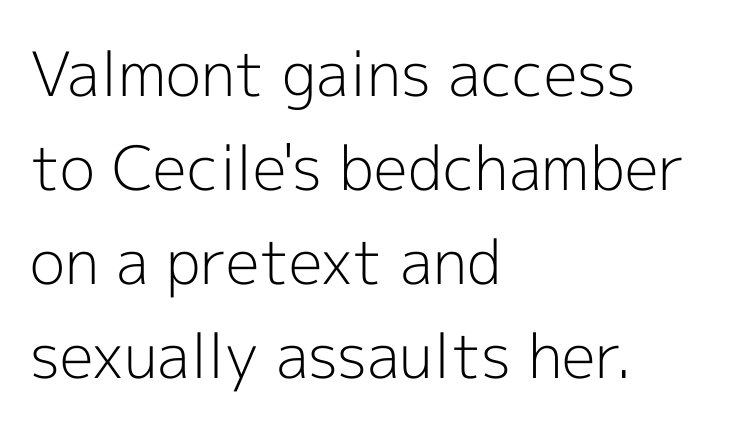
{"serif": "no", "italic": "no", "bold": "no", "weight": "light", "width": "normal", "x_height": "medium", "monospaced": "no", "underline": "no", "align": "left", "line_spacing": "normal", "line_spacing_ratio": 1.54, "letter_spacing": "normal", "letter_spacing_em": 0.0, "glyph_px": 61}
